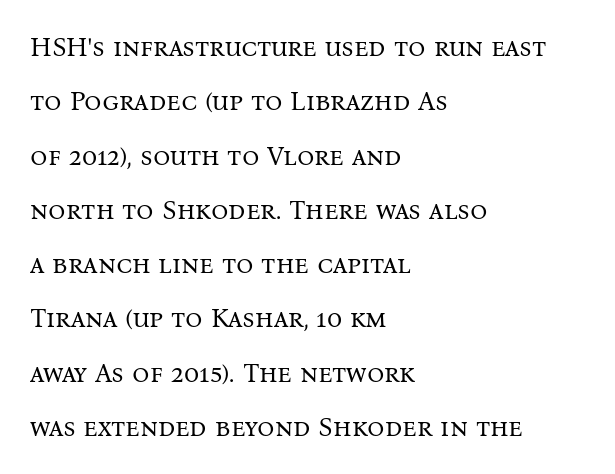
{"italic": "no", "bold": "no", "underline": "no", "align": "left", "line_spacing": "loose", "line_spacing_ratio": 2.01, "letter_spacing": "normal", "letter_spacing_em": 0.0, "glyph_px": 27}
